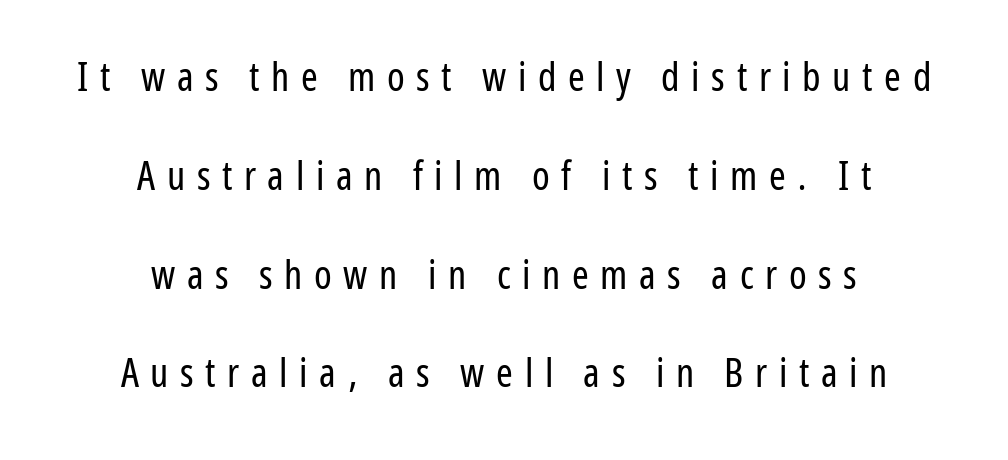
Q: Is the text bold? A: No.
Q: Is the text italic (slanted)? A: No, it is upright.
Q: Is the typeface a serif or a sans-serif typeface? A: Sans-serif.
Q: Is the text underlined? A: No.
Q: How is the paragraph aligned? A: Centered.
Q: Is the spacing between letters normal or unusually wide? A: Unusually wide.
Q: Is the spacing between lines tight, normal or loose? A: Loose.
Q: Width (condensed, normal, or wide)? A: Condensed.
Q: Stroke contrast? A: Low.
Q: x-height? A: Medium.
Q: Monospaced? A: No.
